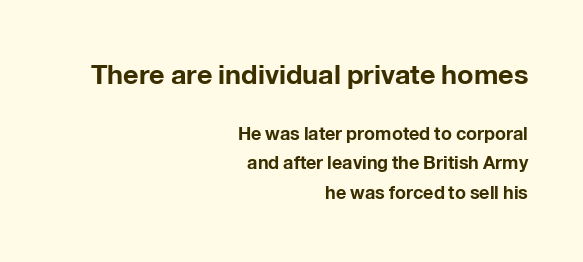
Horizontally, the lines are justified to the trailing edge only. Does the lettering tilt? It doesn't — this is upright. In terms of weight, the rendering is a true, heavy bold. This block has exactly the height ordinary leading produces. The passage shown begins with its larger block and ends with its smaller one. A bare baseline throughout the passage.
